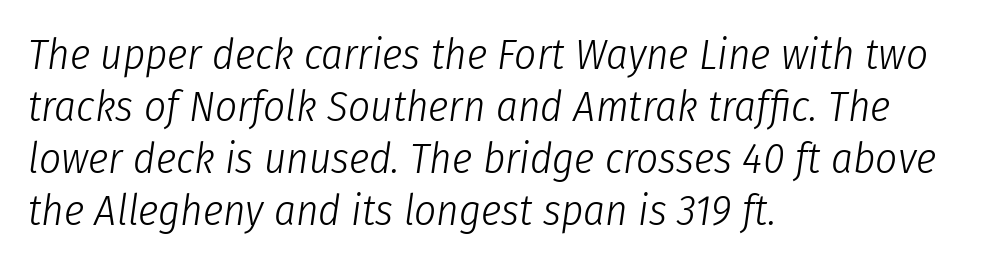
{"italic": "yes", "lean": "right", "slant_degrees": 8, "bold": "no", "weight": "light", "width": "condensed", "stroke_contrast": "low", "x_height": "medium", "monospaced": "no", "underline": "no", "align": "left", "line_spacing_ratio": 1.21, "letter_spacing": "normal", "letter_spacing_em": 0.0, "glyph_px": 43}
